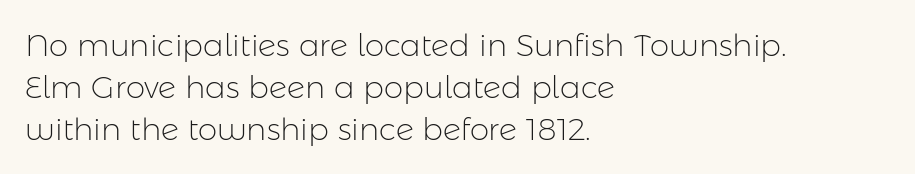
The image shows 31 px light sans-serif type, upright; set left-aligned, normal line spacing (1.36x), normal letter spacing, not underlined; low stroke contrast and a medium x-height.
